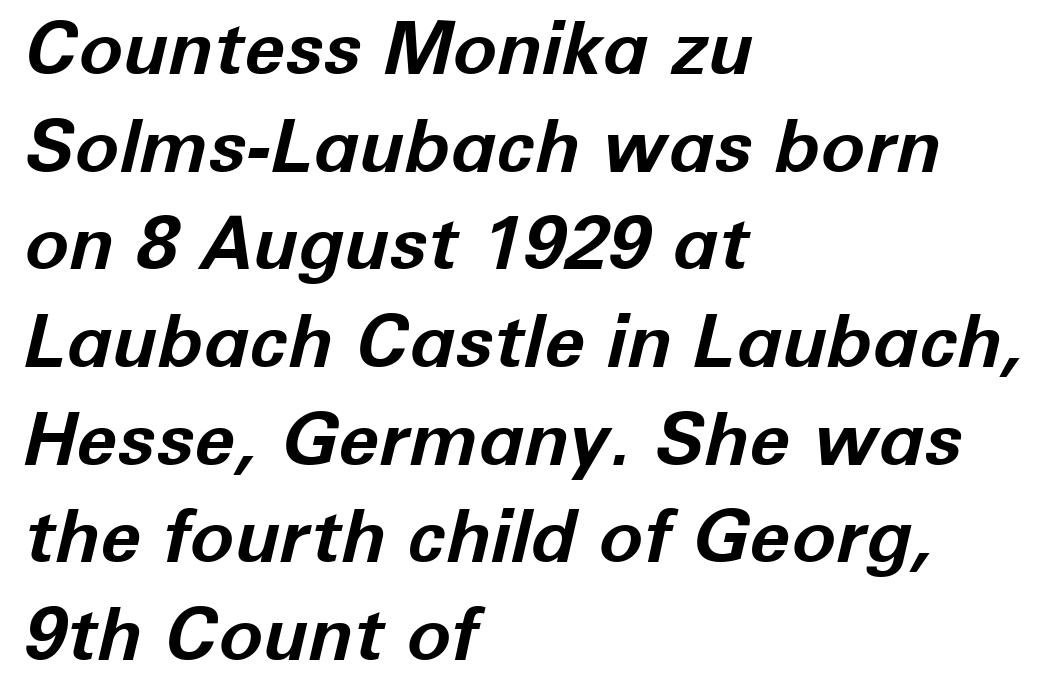
{"italic": "yes", "lean": "right", "slant_degrees": 12, "bold": "yes", "weight": "bold", "width": "normal", "stroke_contrast": "low", "x_height": "medium", "monospaced": "no", "underline": "no", "align": "left", "line_spacing": "normal", "line_spacing_ratio": 1.32, "letter_spacing": "normal", "letter_spacing_em": 0.0, "glyph_px": 74}
